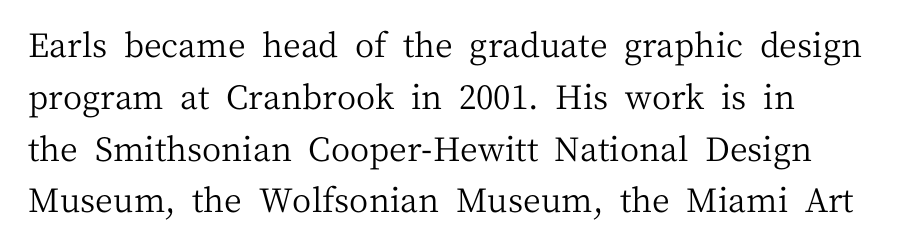
{"serif": "yes", "italic": "no", "bold": "no", "weight": "regular", "width": "normal", "stroke_contrast": "medium", "x_height": "medium", "monospaced": "no", "underline": "no", "line_spacing": "normal", "line_spacing_ratio": 1.57, "letter_spacing": "normal", "letter_spacing_em": 0.0, "glyph_px": 33}
